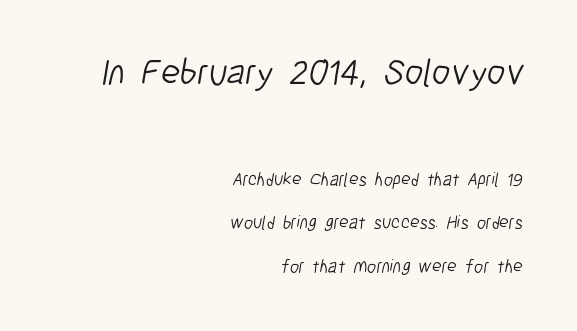
Q: Is the text bold? A: No.
Q: Is the typeface a serif or a sans-serif typeface? A: Sans-serif.
Q: Is the text underlined? A: No.
Q: How is the paragraph aligned? A: Right-aligned.
Q: Is the spacing between letters normal or unusually wide? A: Normal.
Q: Is the spacing between lines tight, normal or loose? A: Loose.
Q: Which block of text is set in a larger size, the first (top) or the second (bottom)? A: The first (top) one.
Q: Width (condensed, normal, or wide)? A: Condensed.
Q: Stroke contrast? A: Low.
Q: x-height? A: Medium.
Q: Monospaced? A: No.
